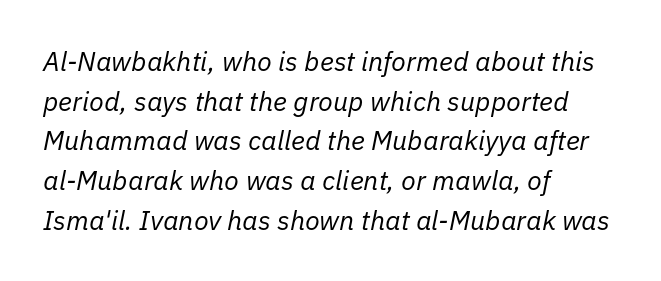
The leading is moderate, giving the passage an even texture. The typeface has the unassuming heft of standard copy or less. The letters sit at their default tracking, neither squeezed nor spread. Descender tails drop into unmarked territory.
